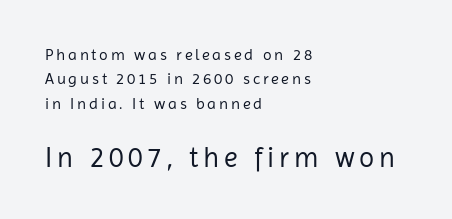
The image shows 28 px regular-weight sans-serif type, upright; set left-aligned, normal line spacing (1.53x), not underlined; the second (bottom) block is 1.75x larger; low stroke contrast and a medium x-height.
